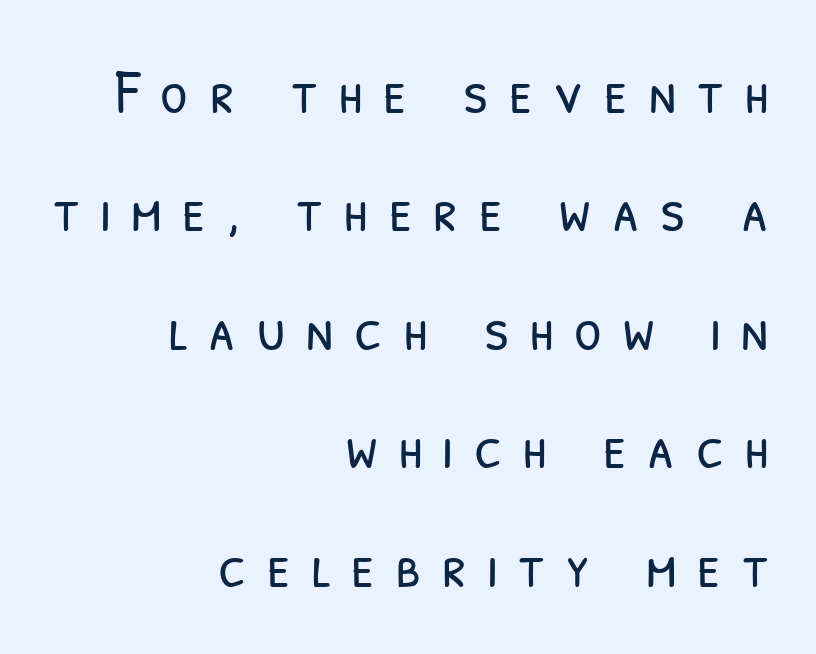
{"serif": "no", "bold": "no", "weight": "light", "width": "condensed", "stroke_contrast": "low", "x_height": "medium", "monospaced": "no", "underline": "no", "align": "right", "line_spacing_ratio": 1.88, "letter_spacing": "wide", "letter_spacing_em": 0.33, "glyph_px": 63}
